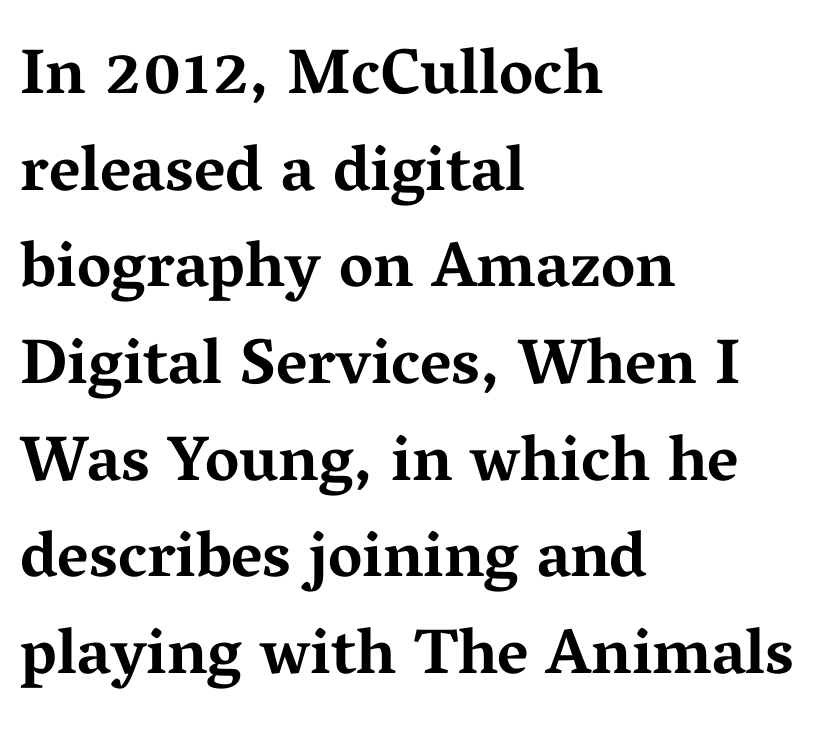
The image shows 64 px bold, wide serif type, upright; set left-aligned, normal line spacing (1.51x), normal letter spacing, not underlined; medium stroke contrast and a medium x-height.
